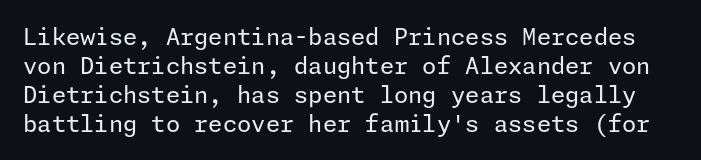
{"italic": "no", "bold": "no", "underline": "no", "line_spacing": "normal", "line_spacing_ratio": 1.26, "letter_spacing": "normal", "letter_spacing_em": 0.0, "glyph_px": 23}
